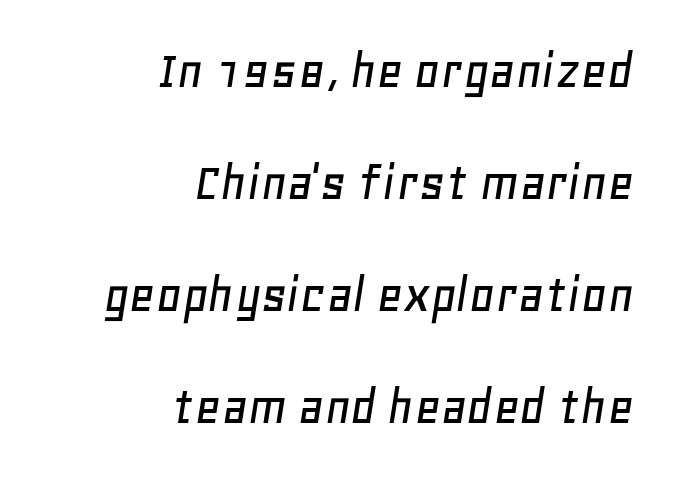
An italicized treatment has been applied to the whole sample. The letters sit at their default tracking, neither squeezed nor spread. No word sits above an underline. Varying glyph widths throughout — classic text-font behaviour. One glance says open: line gaps are wider than usual. Leftover space on each line is placed entirely before the opening word.
